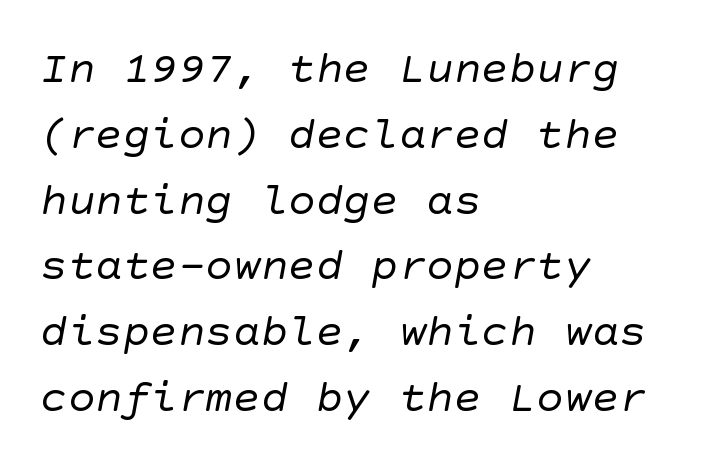
{"serif": "no", "bold": "no", "weight": "regular", "width": "normal", "stroke_contrast": "low", "x_height": "large", "underline": "no", "align": "left", "line_spacing": "normal", "line_spacing_ratio": 1.43, "letter_spacing": "normal", "letter_spacing_em": 0.0, "glyph_px": 46}
